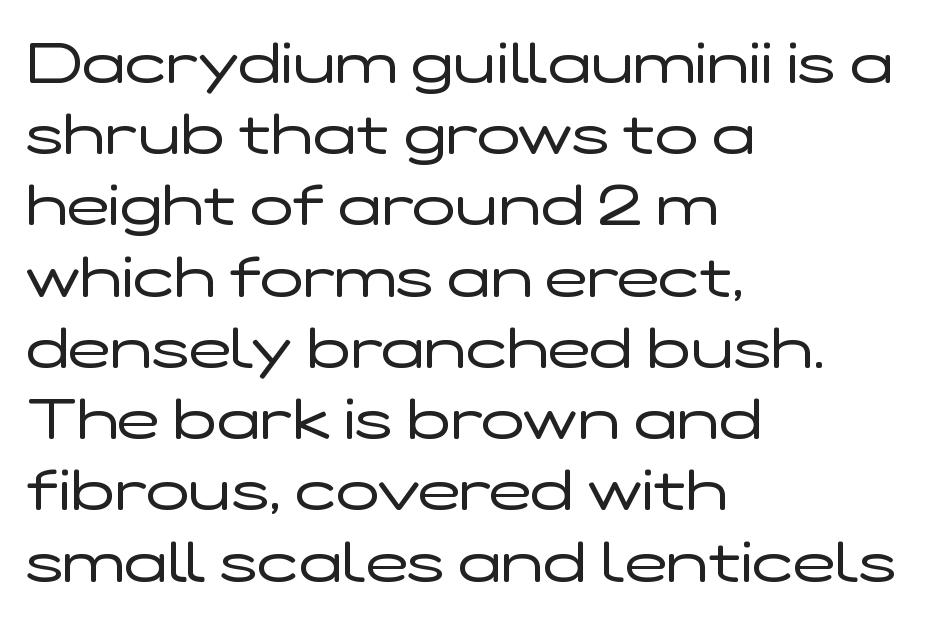
Q: Is the text bold? A: No.
Q: Is the text italic (slanted)? A: No, it is upright.
Q: Is the typeface a serif or a sans-serif typeface? A: Sans-serif.
Q: Is the text underlined? A: No.
Q: How is the paragraph aligned? A: Left-aligned.
Q: Is the spacing between letters normal or unusually wide? A: Normal.
Q: Is the spacing between lines tight, normal or loose? A: Normal.
Q: Width (condensed, normal, or wide)? A: Wide.
Q: Stroke contrast? A: Low.
Q: x-height? A: Medium.
Q: Monospaced? A: No.
